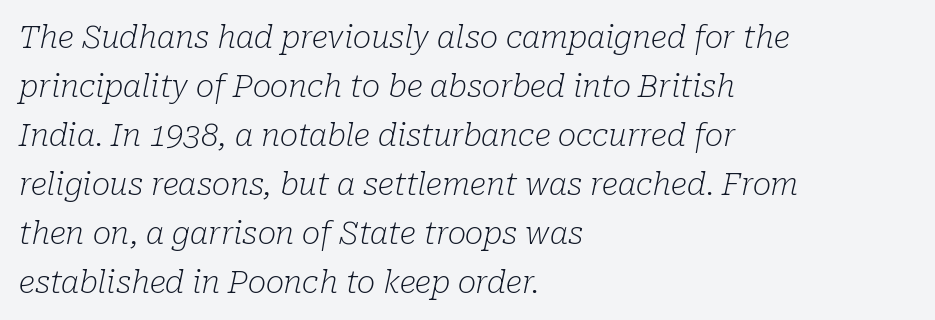
Q: Is the text bold? A: No.
Q: Is the text italic (slanted)? A: Yes, it leans right by about 10 degrees.
Q: Is the typeface a serif or a sans-serif typeface? A: Serif.
Q: Is the text underlined? A: No.
Q: How is the paragraph aligned? A: Left-aligned.
Q: Is the spacing between letters normal or unusually wide? A: Normal.
Q: Is the spacing between lines tight, normal or loose? A: Normal.
Q: Width (condensed, normal, or wide)? A: Normal.
Q: Stroke contrast? A: Low.
Q: x-height? A: Medium.
Q: Monospaced? A: No.
